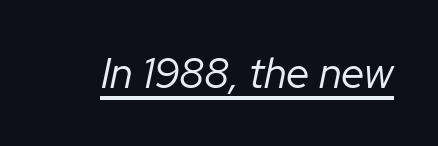
{"italic": "yes", "lean": "right", "slant_degrees": 12, "bold": "no", "weight": "regular", "width": "normal", "stroke_contrast": "low", "x_height": "medium", "monospaced": "no", "underline": "yes", "letter_spacing": "normal", "letter_spacing_em": 0.0, "glyph_px": 42}
